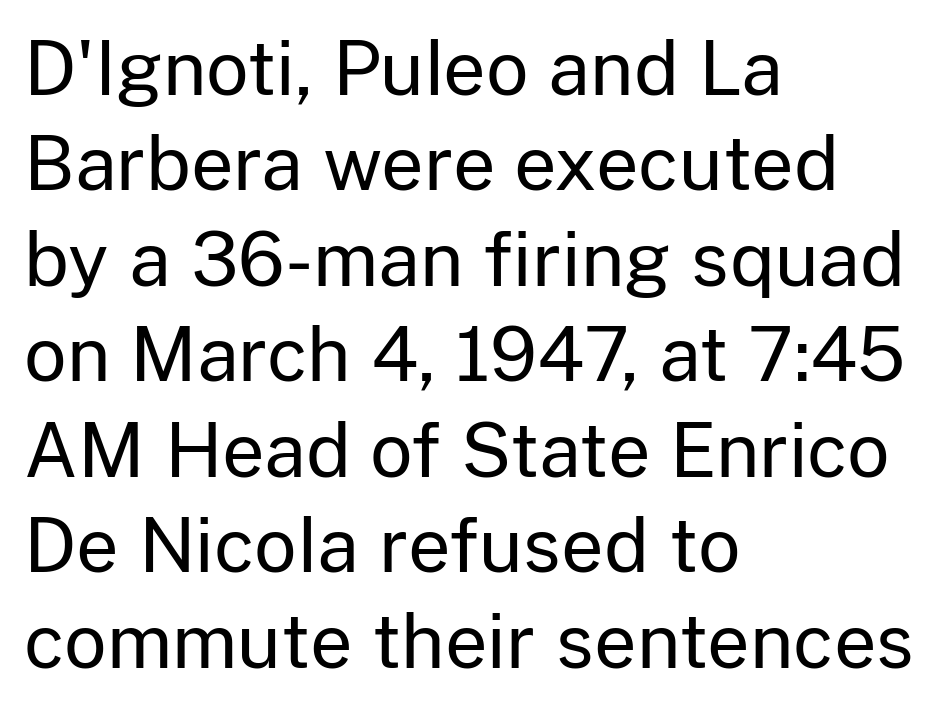
{"serif": "no", "italic": "no", "bold": "no", "weight": "regular", "width": "normal", "stroke_contrast": "low", "x_height": "medium", "monospaced": "no", "underline": "no", "align": "left", "line_spacing": "normal", "line_spacing_ratio": 1.29, "letter_spacing": "normal", "letter_spacing_em": 0.0, "glyph_px": 74}
